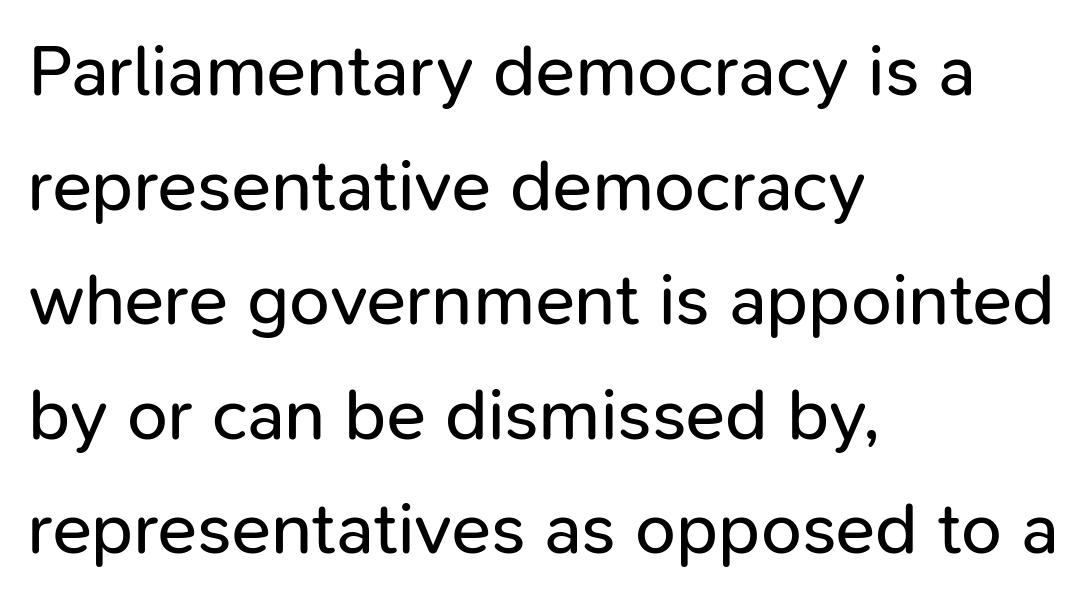
The image shows 73 px regular-weight sans-serif type, upright; set left-aligned, normal line spacing (1.57x), normal letter spacing, not underlined; low stroke contrast and a medium x-height.
